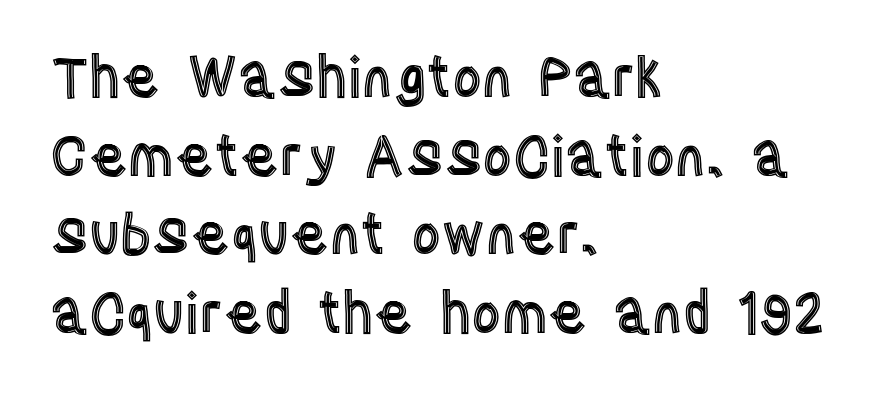
The image shows 57 px condensed type, upright; set left-aligned, normal line spacing (1.38x), normal letter spacing, not underlined; a large x-height.
